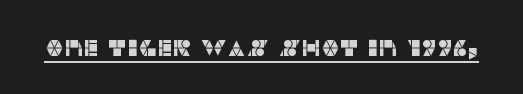
You can see a thin bar hugging the bottom of the glyphs. This rendering leaves character spacing at its baseline value. Style check: upright.
